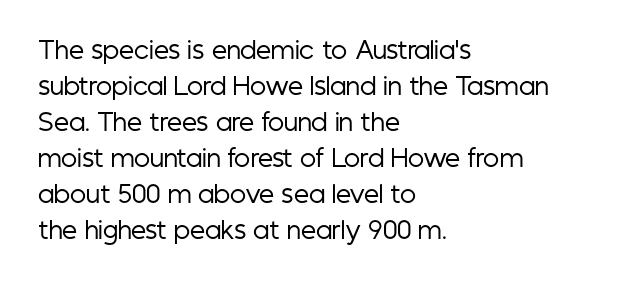
Q: Is the text bold? A: No.
Q: Is the text italic (slanted)? A: No, it is upright.
Q: Is the text underlined? A: No.
Q: How is the paragraph aligned? A: Left-aligned.
Q: Is the spacing between letters normal or unusually wide? A: Normal.
Q: Is the spacing between lines tight, normal or loose? A: Normal.
